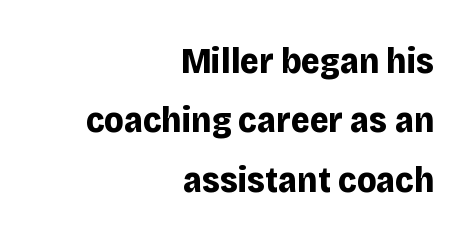
Lines of text with bare space underneath. Every character sits straight up, as roman type does. Does the copy run flush right? Yes — the right margin is perfectly even. The line-height multiplier appears to be the usual default. Heavy-handed strokes throughout: this text is bold.
